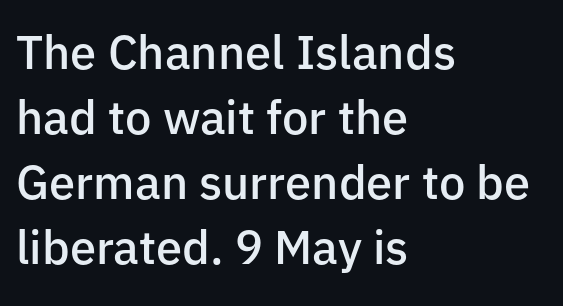
The image shows 47 px semibold sans-serif type, upright; set left-aligned, normal line spacing (1.38x), normal letter spacing, not underlined; low stroke contrast and a medium x-height.
